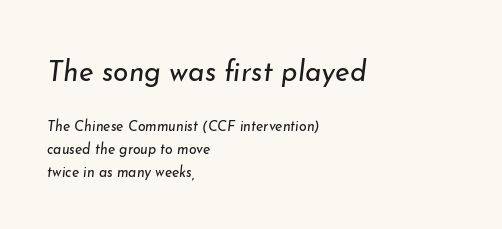
The image shows 28 px regular-weight type, italic (leaning right); set left-aligned, normal line spacing (1.61x), normal letter spacing, not underlined; the first (top) block is 2.0x larger; low stroke contrast and a small x-height.
